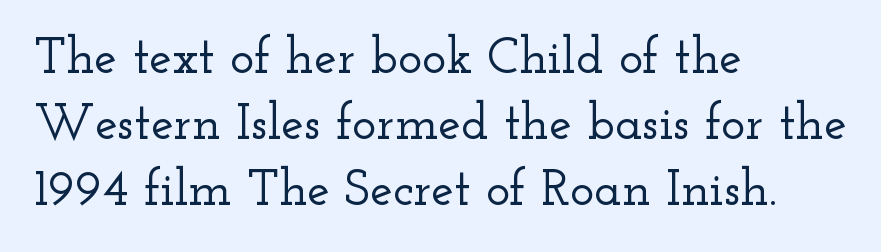
Is this a sans? No — the strokes have serifs. The face used here is rendered with its standard letterfit. Rule under the text: the space is simply empty. Character widths vary here, with narrow letters taking less room than wide ones.
